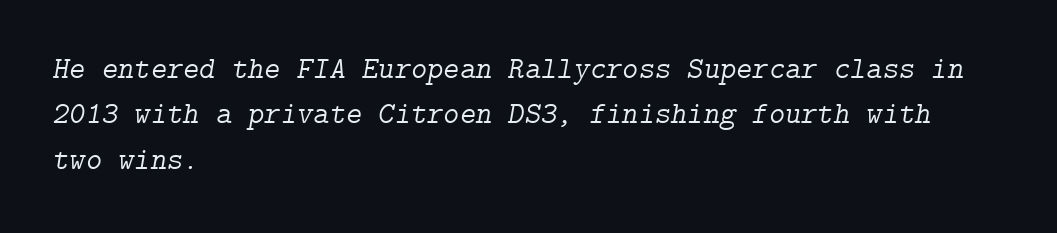
{"serif": "yes", "italic": "yes", "lean": "right", "slant_degrees": 9, "bold": "no", "weight": "light", "width": "normal", "stroke_contrast": "low", "x_height": "medium", "underline": "no", "align": "left", "line_spacing": "normal", "line_spacing_ratio": 1.46, "letter_spacing": "normal", "letter_spacing_em": 0.0, "glyph_px": 31}
